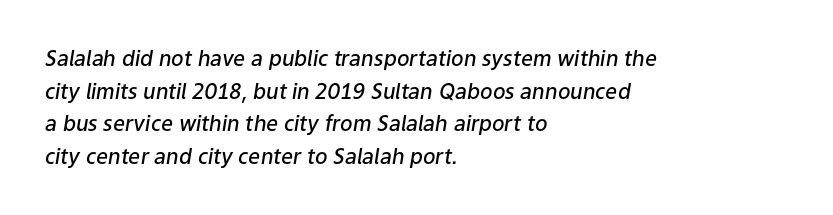
Q: Is the text bold? A: Semi-bold.
Q: Is the text italic (slanted)? A: Yes, it leans right by about 9 degrees.
Q: Is the text underlined? A: No.
Q: How is the paragraph aligned? A: Left-aligned.
Q: Is the spacing between letters normal or unusually wide? A: Normal.
Q: Is the spacing between lines tight, normal or loose? A: Normal.
